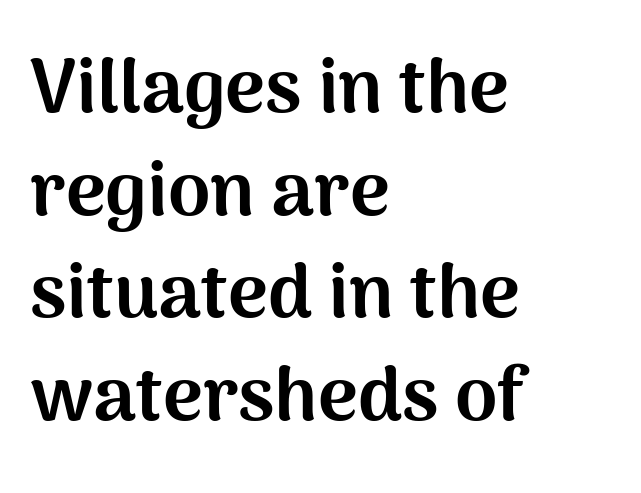
The image shows 76 px bold sans-serif type, upright; set left-aligned, normal line spacing (1.35x), normal letter spacing, not underlined; medium stroke contrast and a medium x-height.
